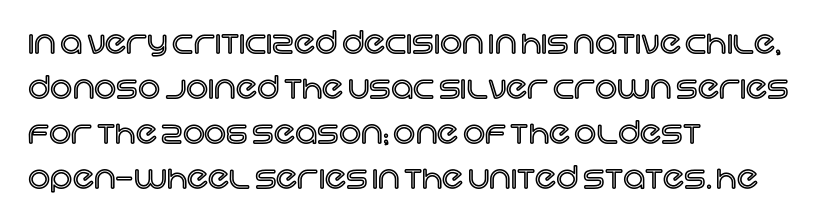
Q: Is the text italic (slanted)? A: No, it is upright.
Q: Is the text underlined? A: No.
Q: How is the paragraph aligned? A: Left-aligned.
Q: Is the spacing between letters normal or unusually wide? A: Normal.
Q: Is the spacing between lines tight, normal or loose? A: Normal.
Q: Width (condensed, normal, or wide)? A: Normal.
Q: x-height? A: Large.
Q: Monospaced? A: No.
